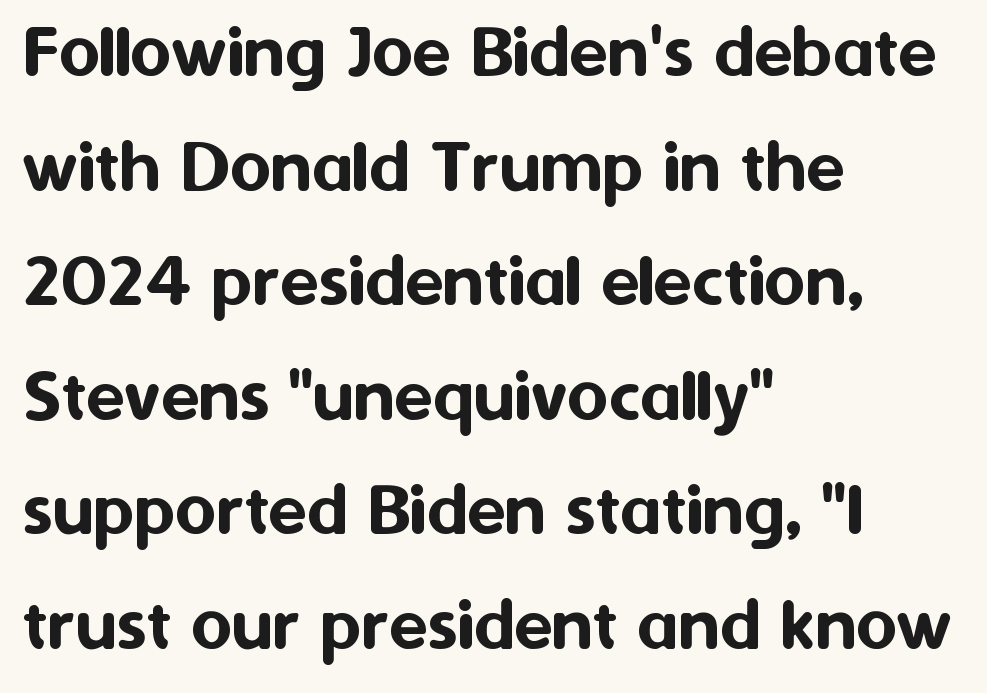
Here the glyphs are tracked normally, forming tight word shapes. Posture: straight, roman, zero tilt. Quick note: underline off. Typographically, this falls in the sans-serif category.
